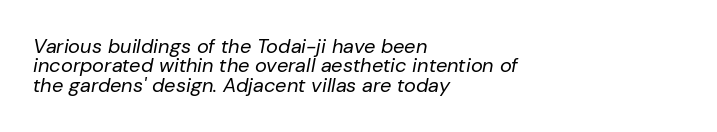
The image shows 20 px text type, italic (leaning right); set left-aligned, tight line spacing (0.97x), normal letter spacing, not underlined.
